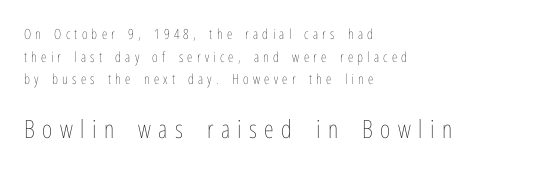
The image shows 25 px text type, upright; set left-aligned, normal line spacing (1.61x), unusually wide letter spacing (+0.3 em), not underlined; the second (bottom) block is 1.79x larger.
